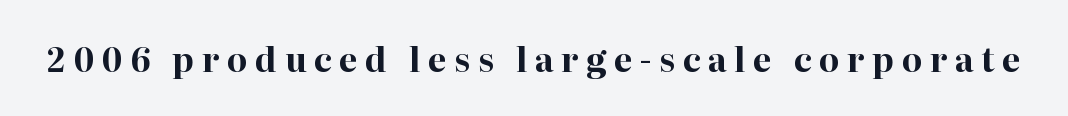
{"serif": "yes", "italic": "no", "bold": "yes", "weight": "bold", "width": "normal", "stroke_contrast": "high", "x_height": "medium", "monospaced": "no", "underline": "no", "letter_spacing": "wide", "letter_spacing_em": 0.23, "glyph_px": 33}
